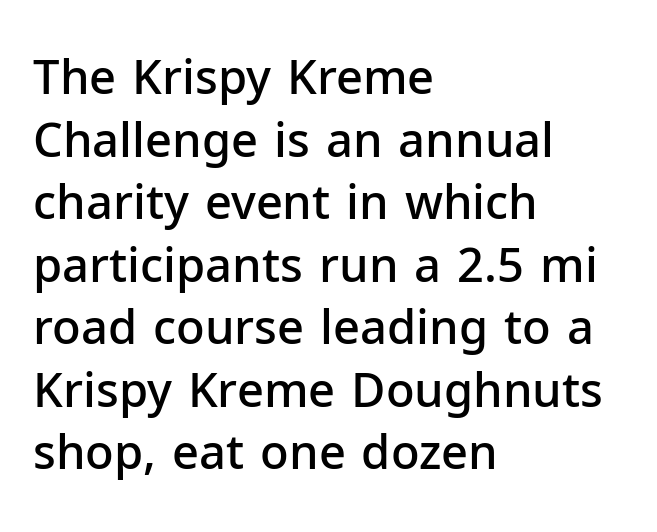
The string is rendered with underlining switched off. The font's upright variant was chosen for this text. These lines are rendered in a variable-pitch font. The tracking reads as untouched default to a designer's eye.
